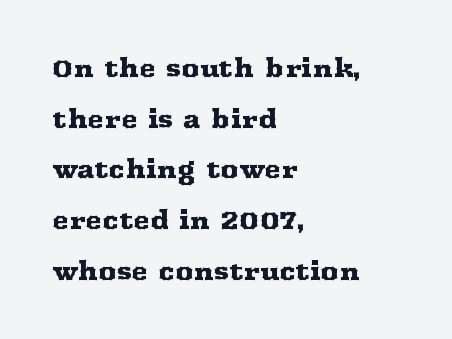
The rag falls on the right side of this text block. A typesetter would call this leading open, well beyond the default. If you drew a line through each stem, it would be perfectly vertical. Is the letter spacing exaggerated? No — it looks like the ordinary default.
